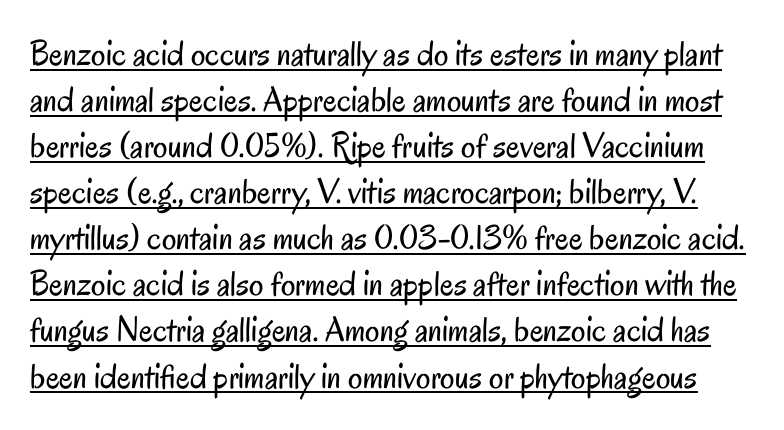
{"serif": "no", "italic": "no", "bold": "no", "weight": "regular", "width": "condensed", "stroke_contrast": "low", "x_height": "small", "monospaced": "no", "underline": "yes", "line_spacing": "normal", "line_spacing_ratio": 1.28, "letter_spacing": "normal", "letter_spacing_em": 0.0, "glyph_px": 36}
